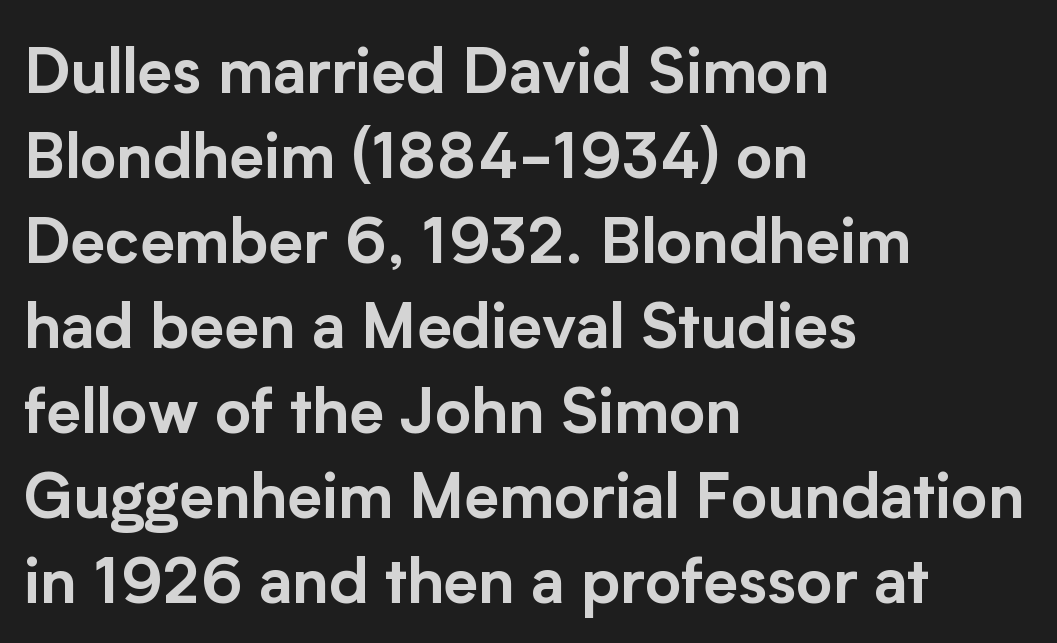
The image shows 62 px sans-serif type, upright; set left-aligned, normal line spacing (1.37x), normal letter spacing, not underlined; low stroke contrast and a medium x-height.
